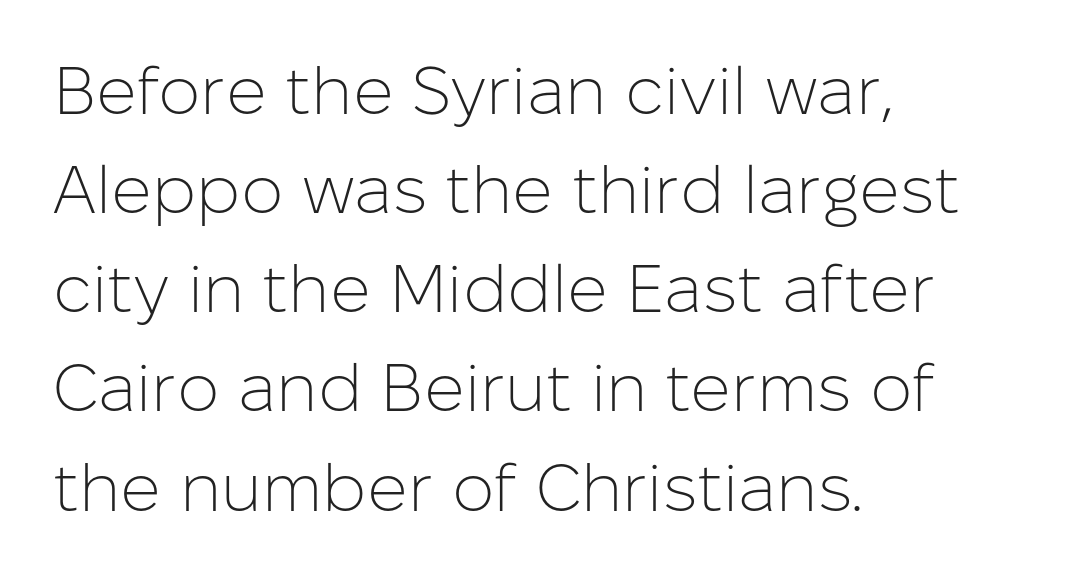
Leftover space on each line is placed entirely after the last word. Line spacing here is normal. This rendering features lettering with no underline. Proportional: the letters do not fall into vertical columns. What kind of face is this? One without serifs — a sans.
